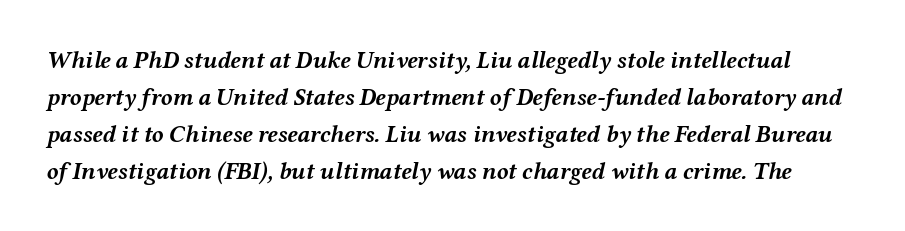
The image shows 24 px bold type, italic (leaning right); set normal line spacing (1.54x), normal letter spacing, not underlined.
